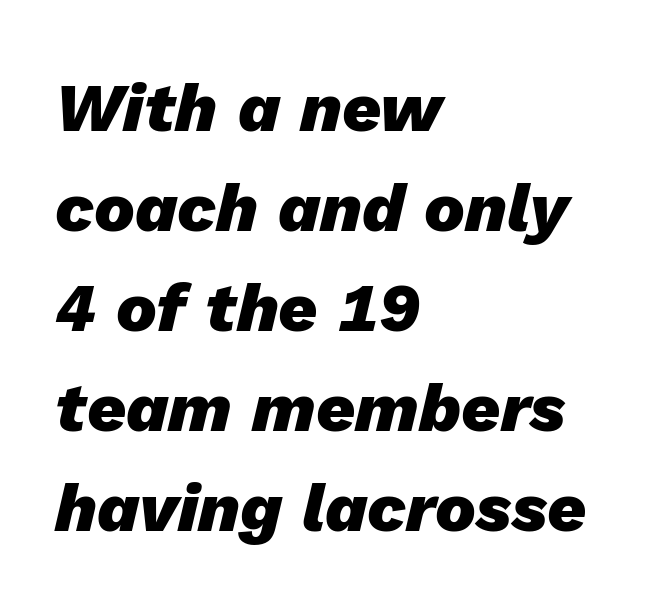
{"italic": "yes", "lean": "right", "slant_degrees": 13, "bold": "yes", "weight": "heavy", "width": "normal", "stroke_contrast": "low", "x_height": "medium", "monospaced": "no", "underline": "no", "align": "left", "line_spacing": "normal", "line_spacing_ratio": 1.47, "letter_spacing": "normal", "letter_spacing_em": 0.0, "glyph_px": 68}
